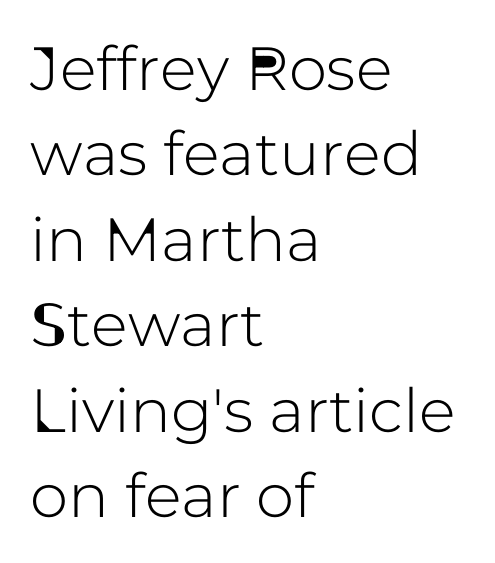
Q: Is the text italic (slanted)? A: No, it is upright.
Q: Is the typeface a serif or a sans-serif typeface? A: Sans-serif.
Q: Is the text underlined? A: No.
Q: How is the paragraph aligned? A: Left-aligned.
Q: Is the spacing between letters normal or unusually wide? A: Normal.
Q: Is the spacing between lines tight, normal or loose? A: Normal.
Q: Width (condensed, normal, or wide)? A: Normal.
Q: Stroke contrast? A: Low.
Q: x-height? A: Medium.
Q: Monospaced? A: No.
